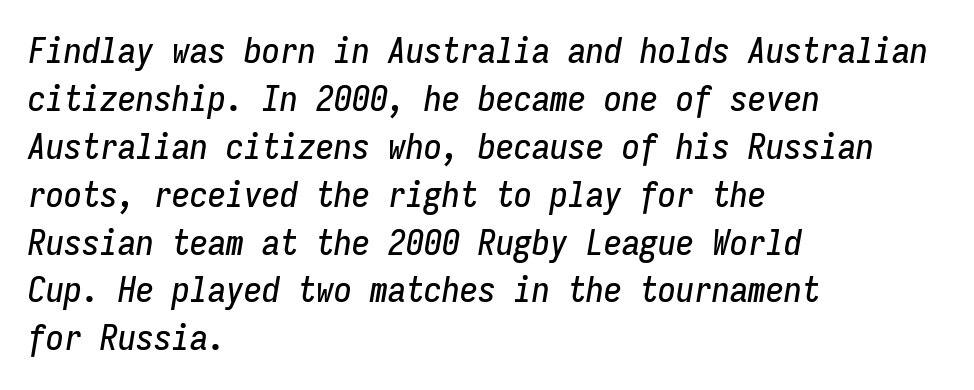
Inter-character spacing is left at the font's built-in metrics. The typesetter chose a ragged-right arrangement here. Yep, that's italic — everything's leaning. Every character here occupies the same horizontal width, giving the sample a typewriter-like rhythm.
